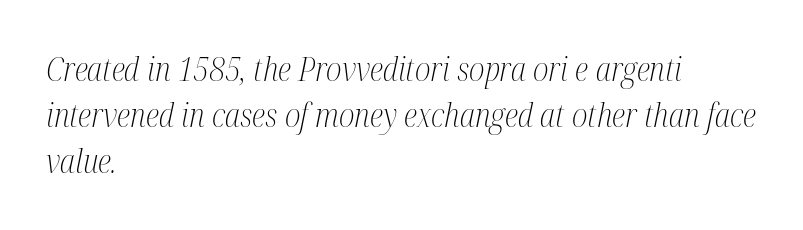
Visually the block forms a straight wall on the left and a jagged coastline on the right. The leading is moderate, giving the passage an even texture. The foot of each line stays bare and open. Letterform terminals end in serifs throughout the passage.
